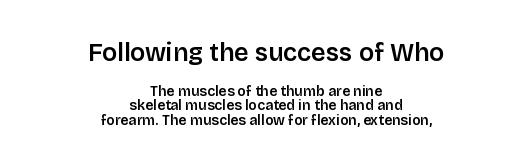
Scale decreases going downward across the two blocks. Rows of type sit shoulder to shoulder in the vertical direction. Students, this is semibold: more ink than regular, less than bold. The area under the type is left untouched. Each word holds together tightly as a unit, with standard inter-letter gaps.
